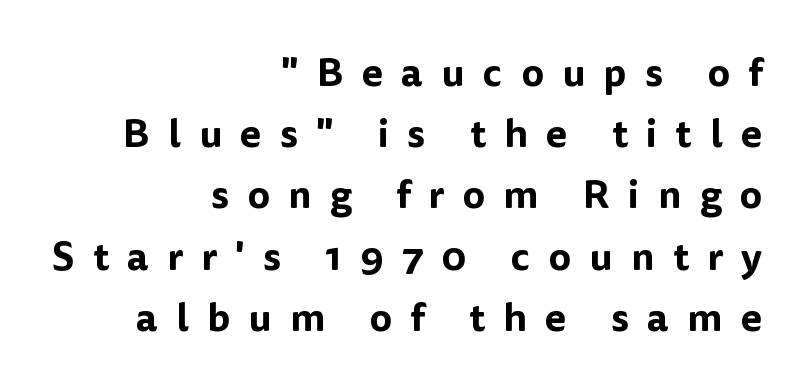
Line endings align vertically; line beginnings do not. Summary of vertical rhythm: regular, with standard interline spacing. Unmarked baselines from the first word to the last. Here the designer chose a conventional face with non-uniform glyph widths. I'd call this a sans setting — the letters go barefoot. The letterforms stand isolated, each surrounded by extra space.
